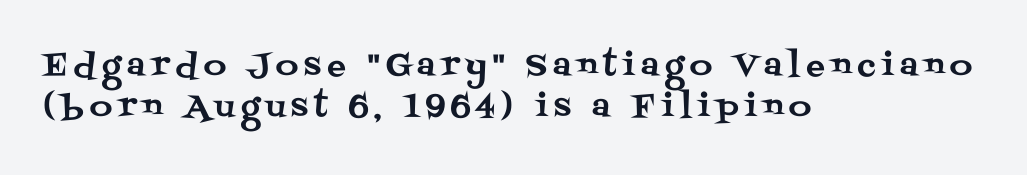
{"serif": "yes", "italic": "no", "width": "normal", "stroke_contrast": "medium", "x_height": "large", "monospaced": "no", "underline": "no", "align": "left", "line_spacing": "normal", "line_spacing_ratio": 1.31, "letter_spacing": "wide", "letter_spacing_em": 0.2, "glyph_px": 31}
